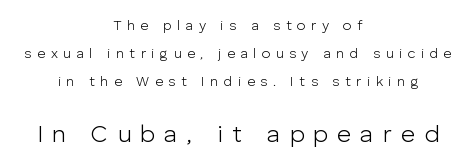
The image shows 24 px text type, upright; set centered, loose line spacing (2.01x), unusually wide letter spacing (+0.39 em), not underlined; the second (bottom) block is 1.71x larger.
